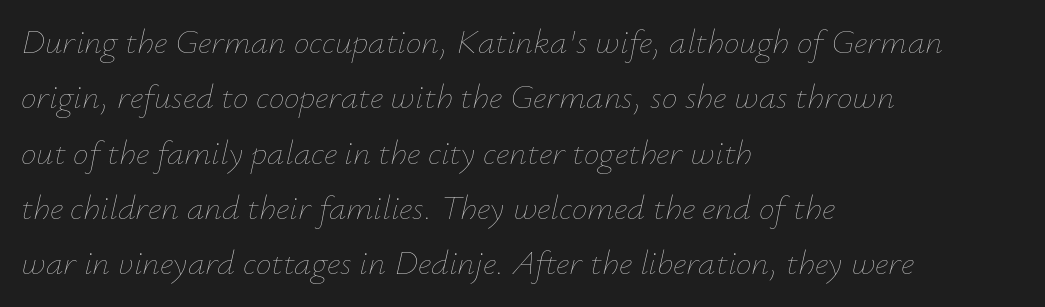
The image shows 35 px thin type, italic (leaning right); set left-aligned, normal line spacing (1.58x), normal letter spacing, not underlined; low stroke contrast and a small x-height.
